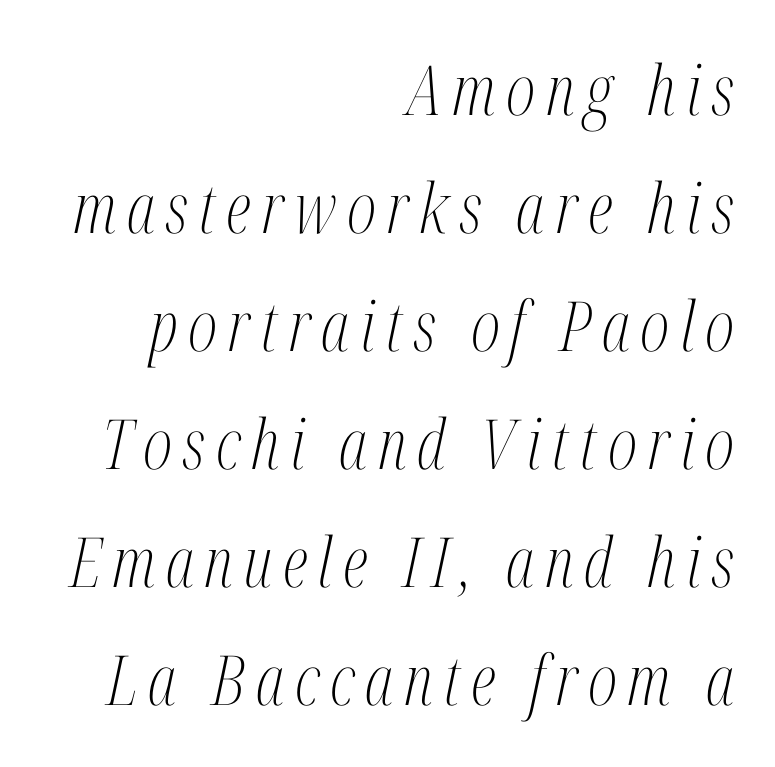
Underlining? Definitely not there. The text was rendered using a seriffed face with decorative stroke endings. Short and long lines alike share a common ending point at right. Stems and bowls with no extra thickness — not bold. Here the designer chose a conventional face with non-uniform glyph widths. These lines were composed using italics.
